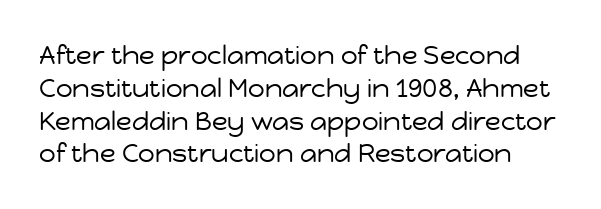
The image shows 26 px text type, upright; set normal line spacing (1.26x), normal letter spacing, not underlined.
